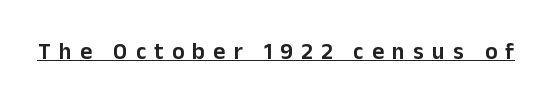
{"italic": "no", "underline": "yes", "letter_spacing": "wide", "letter_spacing_em": 0.36, "glyph_px": 23}
